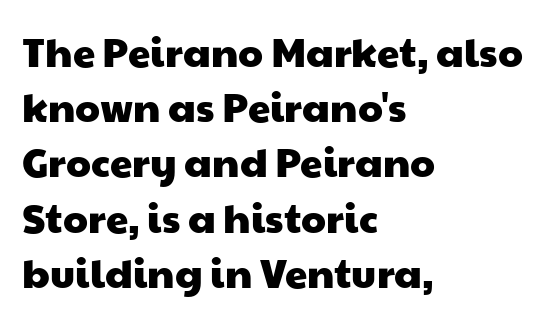
{"serif": "no", "width": "wide", "stroke_contrast": "low", "x_height": "medium", "monospaced": "no", "underline": "no", "align": "left", "line_spacing": "normal", "line_spacing_ratio": 1.38, "letter_spacing": "normal", "letter_spacing_em": 0.0, "glyph_px": 40}
